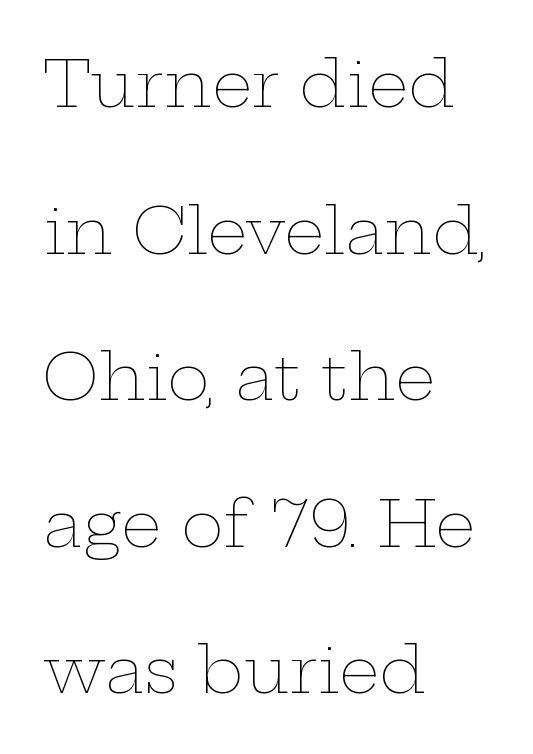
The image shows 64 px thin, wide type, upright; set left-aligned, loose line spacing (2.29x), normal letter spacing, not underlined; low stroke contrast and a medium x-height.
